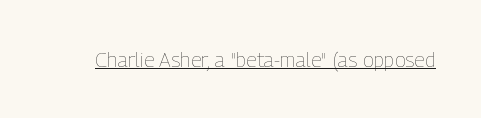
The image shows 21 px text type, upright; set normal letter spacing, underlined.
